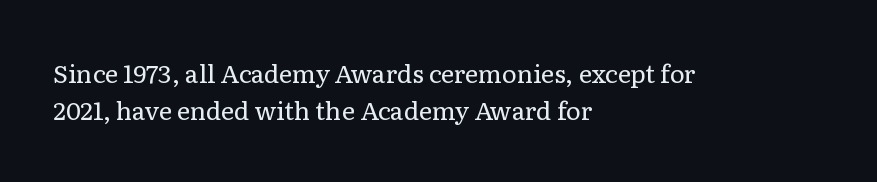
Q: Is the text bold? A: No.
Q: Is the text italic (slanted)? A: No, it is upright.
Q: Is the text underlined? A: No.
Q: How is the paragraph aligned? A: Left-aligned.
Q: Is the spacing between letters normal or unusually wide? A: Normal.
Q: Is the spacing between lines tight, normal or loose? A: Normal.
